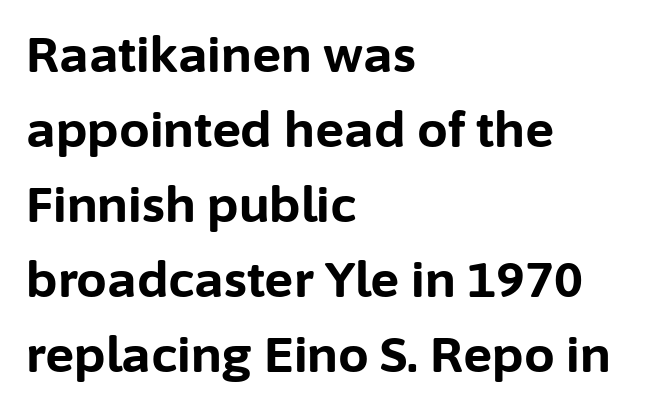
The image shows 49 px bold sans-serif type, upright; set left-aligned, normal line spacing (1.53x), normal letter spacing, not underlined; low stroke contrast and a medium x-height.
